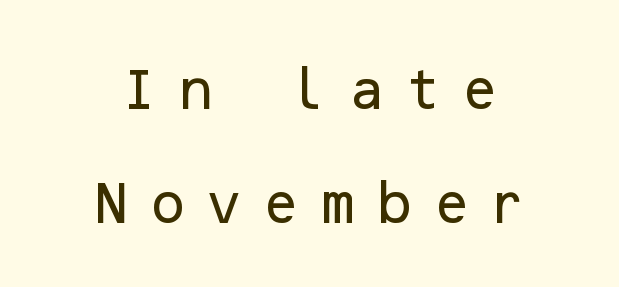
Words float on clear page, feet unadorned. This is the regular roman posture of the typeface. Short note: letters widely spaced. The rendering uses a large line-height, opening up the rows.
